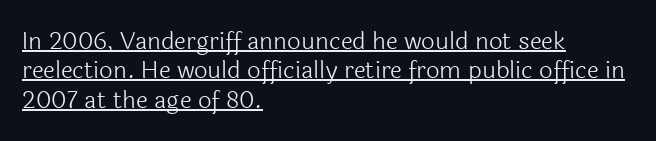
{"italic": "no", "bold": "no", "underline": "yes", "align": "left", "line_spacing_ratio": 1.22, "letter_spacing": "normal", "letter_spacing_em": 0.0, "glyph_px": 24}
